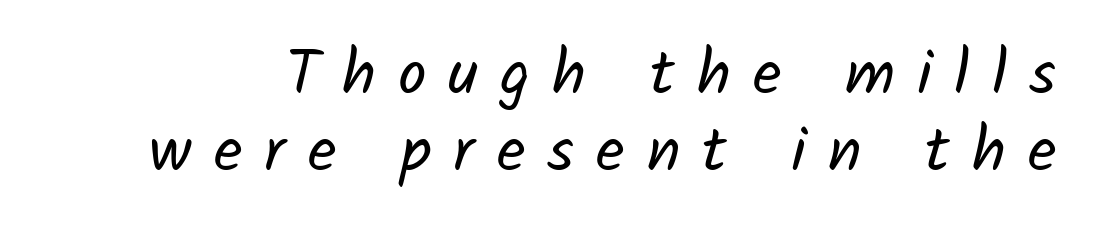
{"serif": "no", "bold": "no", "weight": "regular", "width": "normal", "stroke_contrast": "low", "x_height": "medium", "monospaced": "no", "underline": "no", "line_spacing_ratio": 1.22, "letter_spacing": "wide", "letter_spacing_em": 0.35, "glyph_px": 63}
